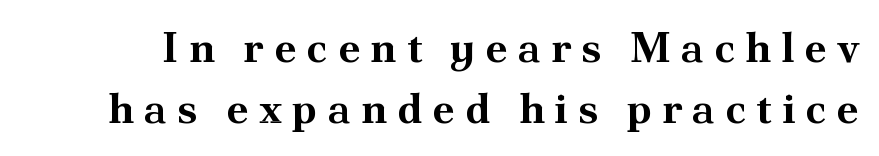
The passage shown has open, widely tracked lettering throughout. Thick stems and heavy bowls — unmistakably bold. Notice how descenders clear the ascenders below comfortably — that's standard leading. The letters advance in unequal steps, a hallmark of proportional type. A serif font was chosen for this passage.
